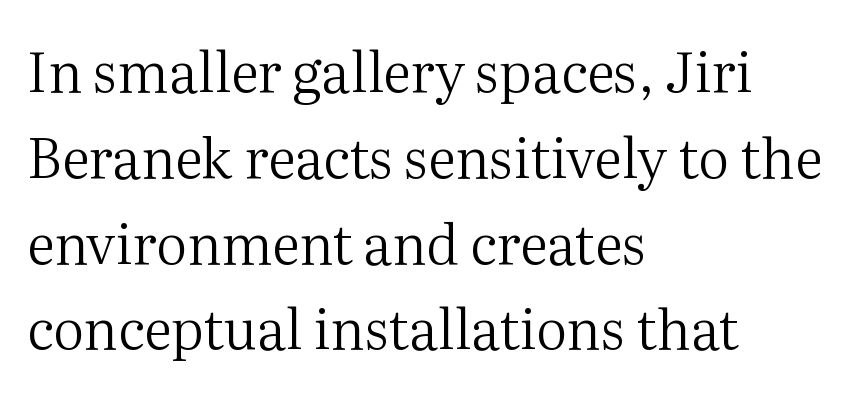
{"serif": "yes", "italic": "no", "bold": "no", "weight": "regular", "width": "normal", "stroke_contrast": "medium", "x_height": "medium", "monospaced": "no", "underline": "no", "align": "left", "line_spacing": "normal", "line_spacing_ratio": 1.56, "letter_spacing": "normal", "letter_spacing_em": 0.0, "glyph_px": 55}
